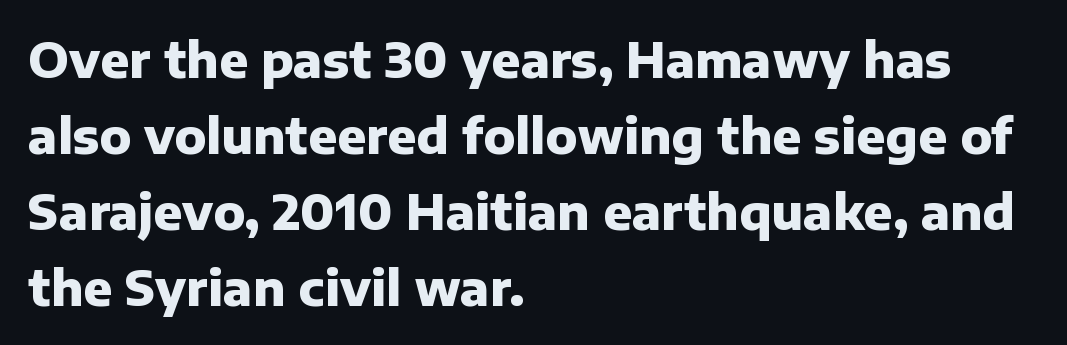
The image shows 48 px heavy sans-serif type, upright; set left-aligned, normal line spacing (1.58x), normal letter spacing, not underlined; low stroke contrast and a medium x-height.
